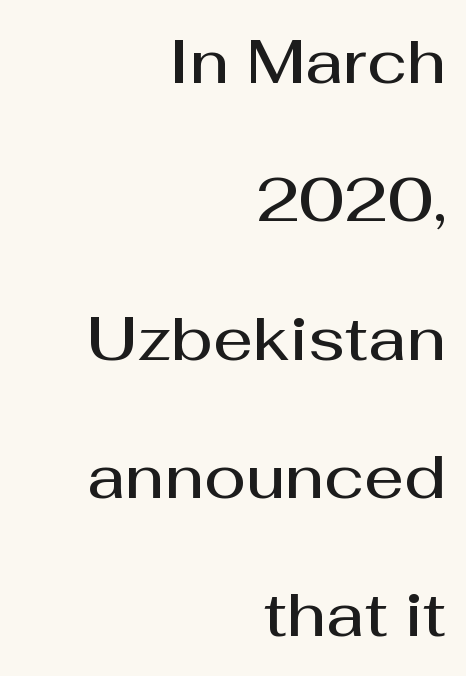
{"serif": "no", "italic": "no", "bold": "semi", "weight": "semibold", "width": "normal", "stroke_contrast": "medium", "x_height": "medium", "monospaced": "no", "underline": "no", "align": "right", "line_spacing": "loose", "line_spacing_ratio": 2.23, "letter_spacing": "normal", "letter_spacing_em": 0.0, "glyph_px": 62}
